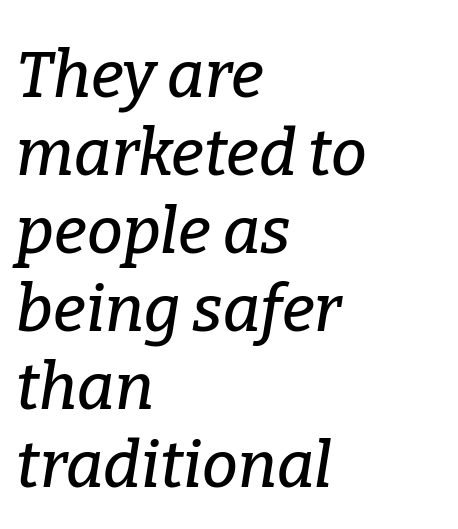
Q: Is the text italic (slanted)? A: Yes, it leans right by about 9 degrees.
Q: Is the typeface a serif or a sans-serif typeface? A: Serif.
Q: Is the text underlined? A: No.
Q: How is the paragraph aligned? A: Left-aligned.
Q: Is the spacing between letters normal or unusually wide? A: Normal.
Q: Width (condensed, normal, or wide)? A: Normal.
Q: Stroke contrast? A: Low.
Q: x-height? A: Medium.
Q: Monospaced? A: No.
